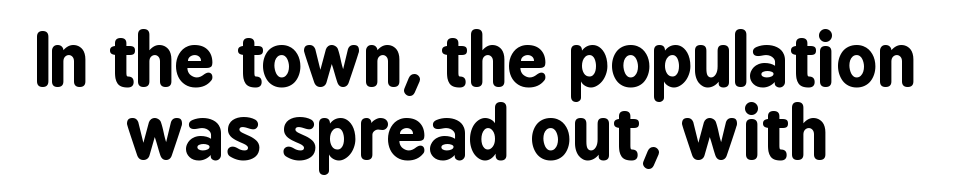
The image shows 72 px bold, condensed sans-serif type, upright; set centered, tight line spacing (1.01x), normal letter spacing, not underlined; low stroke contrast and a medium x-height.
